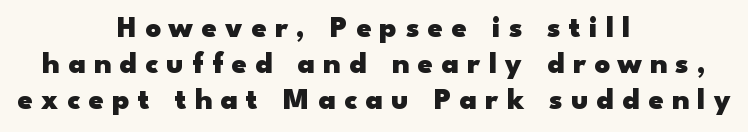
{"serif": "no", "italic": "no", "bold": "yes", "weight": "heavy", "width": "wide", "stroke_contrast": "low", "x_height": "small", "monospaced": "no", "underline": "no", "align": "center", "line_spacing_ratio": 1.2, "letter_spacing": "wide", "letter_spacing_em": 0.28, "glyph_px": 30}
